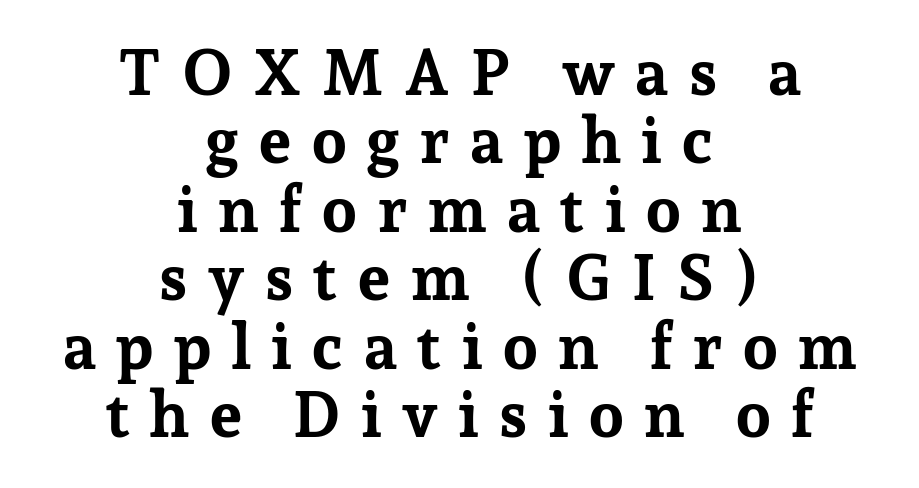
This sample is center-justified, so both line endings float freely. The rendering uses a small line-height, squeezing the rows. The passage shown is not underscored anywhere. Small tapered or slab feet sit at the stroke ends, so this counts as serif.
